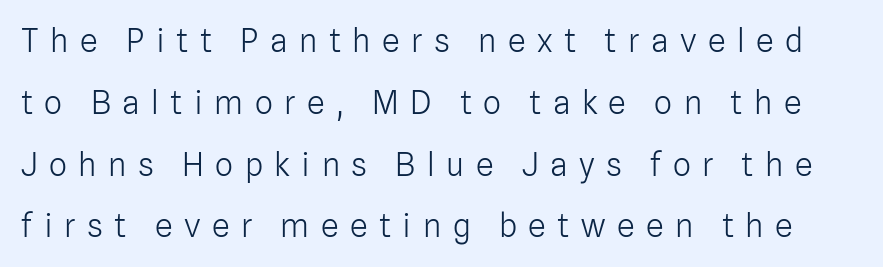
Q: Is the text bold? A: No.
Q: Is the text italic (slanted)? A: No, it is upright.
Q: Is the typeface a serif or a sans-serif typeface? A: Sans-serif.
Q: Is the text underlined? A: No.
Q: Is the spacing between letters normal or unusually wide? A: Unusually wide.
Q: Is the spacing between lines tight, normal or loose? A: Loose.
Q: Width (condensed, normal, or wide)? A: Normal.
Q: Stroke contrast? A: Low.
Q: x-height? A: Medium.
Q: Monospaced? A: No.
